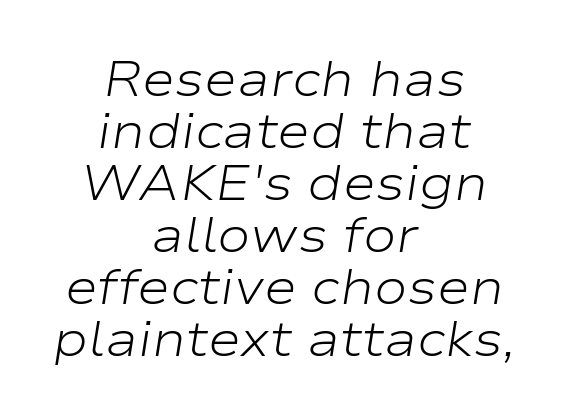
{"italic": "yes", "lean": "right", "slant_degrees": 9, "bold": "no", "weight": "light", "width": "wide", "stroke_contrast": "low", "x_height": "medium", "monospaced": "no", "underline": "no", "align": "center", "line_spacing": "tight", "line_spacing_ratio": 1.04, "letter_spacing": "normal", "letter_spacing_em": 0.0, "glyph_px": 50}
